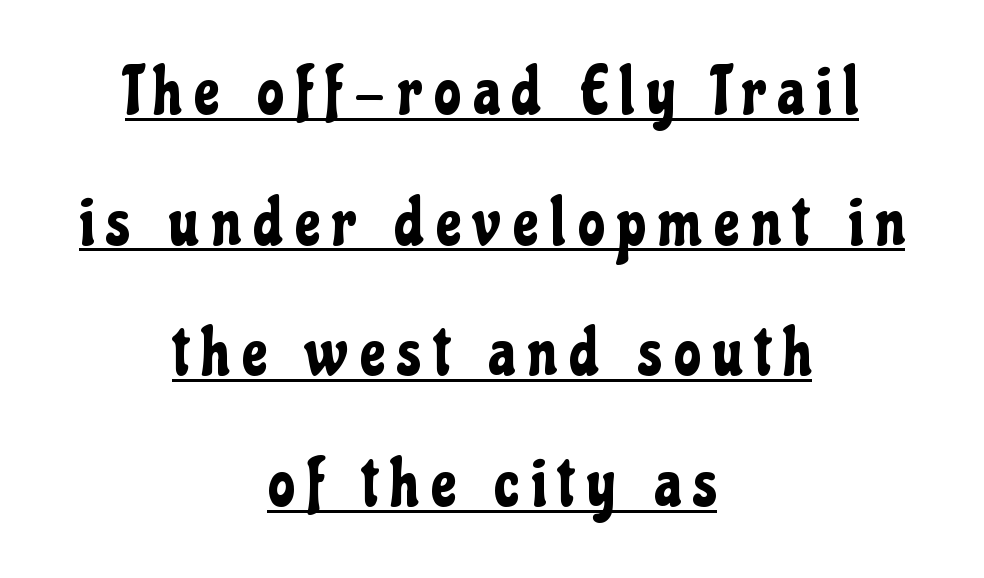
Q: Is the text italic (slanted)? A: No, it is upright.
Q: Is the typeface a serif or a sans-serif typeface? A: Sans-serif.
Q: Is the text underlined? A: Yes.
Q: How is the paragraph aligned? A: Centered.
Q: Is the spacing between lines tight, normal or loose? A: Loose.
Q: Width (condensed, normal, or wide)? A: Condensed.
Q: Stroke contrast? A: Low.
Q: x-height? A: Medium.
Q: Monospaced? A: No.
